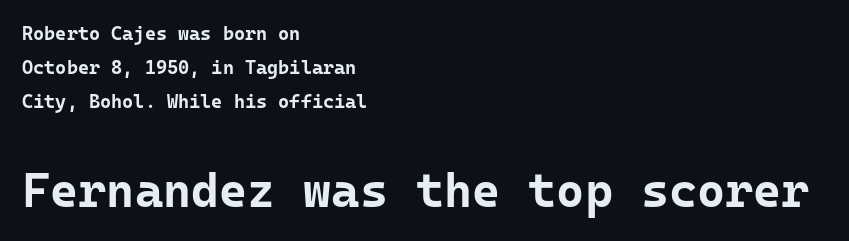
This sample has the even, mechanical cadence of fixed-width lettering. Which chunk is bigger? The second one — the bottom block dwarfs the top. The glyphs have the mass of a bold cut. The baseline area is clear.
